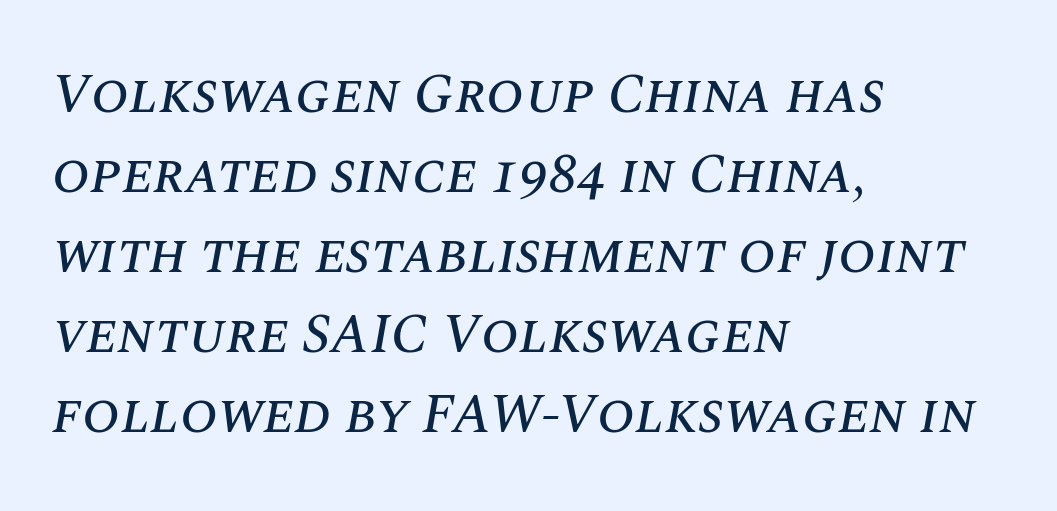
{"italic": "yes", "lean": "right", "slant_degrees": 10, "width": "normal", "stroke_contrast": "medium", "x_height": "large", "monospaced": "no", "underline": "no", "align": "left", "line_spacing": "normal", "line_spacing_ratio": 1.43, "letter_spacing": "normal", "letter_spacing_em": 0.0, "glyph_px": 56}
